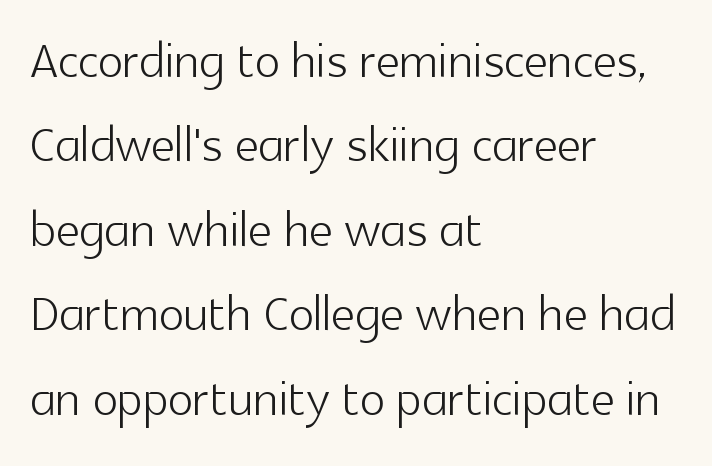
Q: Is the text bold? A: No.
Q: Is the text italic (slanted)? A: No, it is upright.
Q: Is the typeface a serif or a sans-serif typeface? A: Sans-serif.
Q: Is the text underlined? A: No.
Q: How is the paragraph aligned? A: Left-aligned.
Q: Is the spacing between letters normal or unusually wide? A: Normal.
Q: Is the spacing between lines tight, normal or loose? A: Normal.
Q: Width (condensed, normal, or wide)? A: Normal.
Q: x-height? A: Medium.
Q: Monospaced? A: No.
